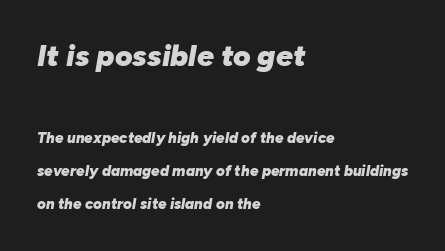
{"italic": "yes", "lean": "right", "slant_degrees": 10, "bold": "yes", "weight": "heavy", "width": "normal", "stroke_contrast": "low", "x_height": "medium", "monospaced": "no", "underline": "no", "align": "left", "line_spacing": "loose", "line_spacing_ratio": 2.22, "letter_spacing": "normal", "letter_spacing_em": 0.0, "larger_block": "first", "size_ratio": 2.0, "glyph_px": 30}
